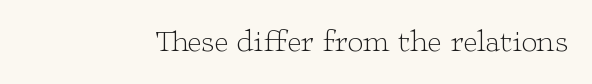
Q: Is the text bold? A: No.
Q: Is the text italic (slanted)? A: No, it is upright.
Q: Is the typeface a serif or a sans-serif typeface? A: Serif.
Q: Is the text underlined? A: No.
Q: Is the spacing between letters normal or unusually wide? A: Normal.
Q: Width (condensed, normal, or wide)? A: Wide.
Q: Stroke contrast? A: Low.
Q: x-height? A: Medium.
Q: Monospaced? A: No.
